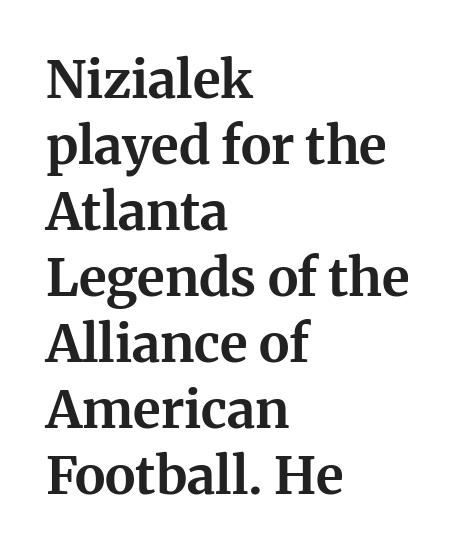
{"serif": "yes", "italic": "no", "bold": "yes", "weight": "bold", "width": "normal", "stroke_contrast": "medium", "x_height": "medium", "monospaced": "no", "underline": "no", "align": "left", "line_spacing": "normal", "line_spacing_ratio": 1.27, "letter_spacing": "normal", "letter_spacing_em": 0.0, "glyph_px": 52}
